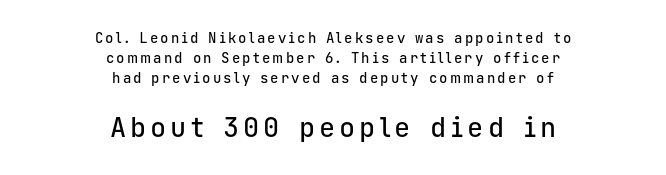
{"italic": "no", "underline": "no", "align": "center", "line_spacing": "normal", "line_spacing_ratio": 1.42, "larger_block": "second", "size_ratio": 1.93, "glyph_px": 27}
